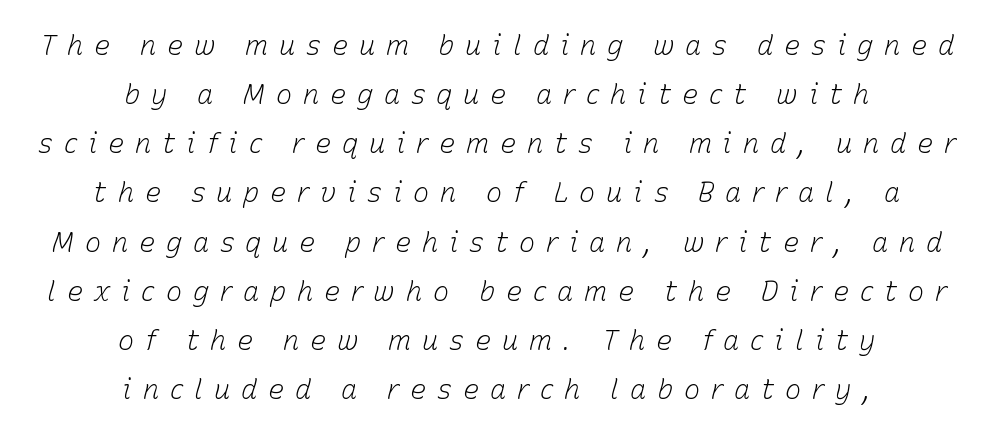
Q: Is the text bold? A: No.
Q: Is the text italic (slanted)? A: Yes, it leans right by about 15 degrees.
Q: Is the text underlined? A: No.
Q: How is the paragraph aligned? A: Centered.
Q: Is the spacing between letters normal or unusually wide? A: Unusually wide.
